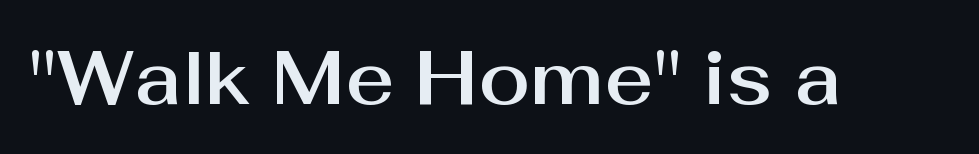
The image shows 75 px sans-serif type, upright; set normal letter spacing, not underlined; medium stroke contrast and a medium x-height.
